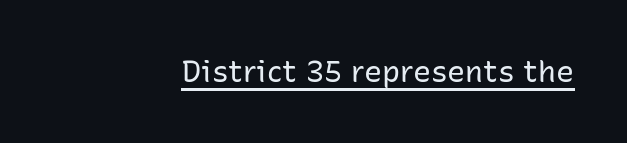
Posture: upright roman. In terms of letterspacing, this is plain default setting. No feet cap the strokes, marking this as sans-serif type. A baseline rule has been typeset under these characters.
